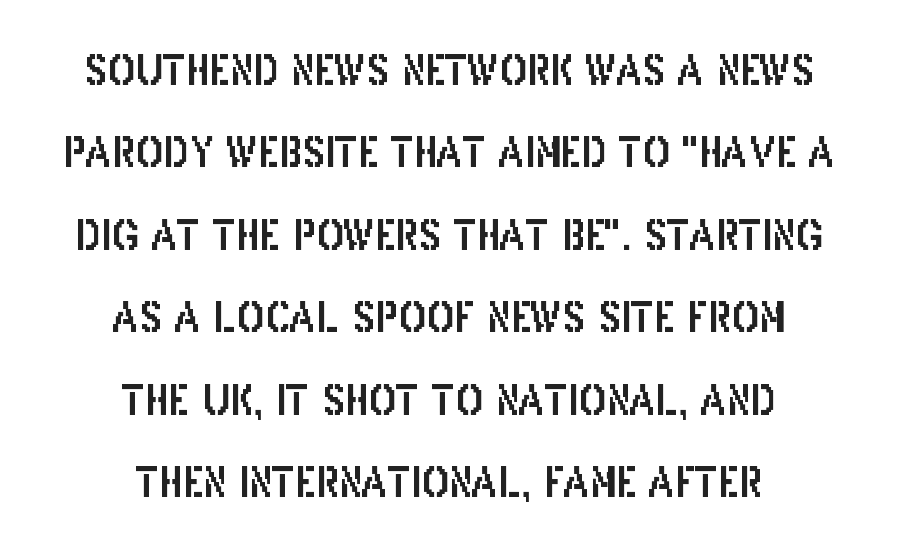
The image shows 41 px condensed sans-serif type, upright; set centered, loose line spacing (2.01x), normal letter spacing, not underlined; low stroke contrast and a large x-height.
